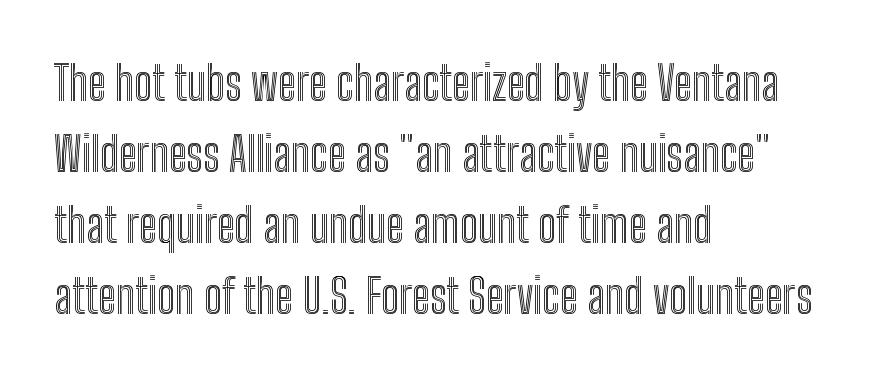
Q: Is the text italic (slanted)? A: No, it is upright.
Q: Is the text underlined? A: No.
Q: How is the paragraph aligned? A: Left-aligned.
Q: Is the spacing between letters normal or unusually wide? A: Normal.
Q: Is the spacing between lines tight, normal or loose? A: Normal.
Q: Width (condensed, normal, or wide)? A: Condensed.
Q: x-height? A: Medium.
Q: Monospaced? A: No.
